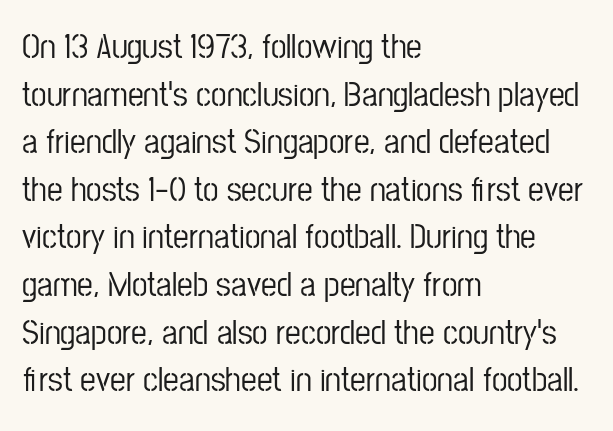
{"serif": "no", "italic": "no", "width": "condensed", "stroke_contrast": "low", "x_height": "medium", "monospaced": "no", "underline": "no", "align": "left", "line_spacing": "normal", "line_spacing_ratio": 1.36, "letter_spacing": "normal", "letter_spacing_em": 0.0, "glyph_px": 35}
